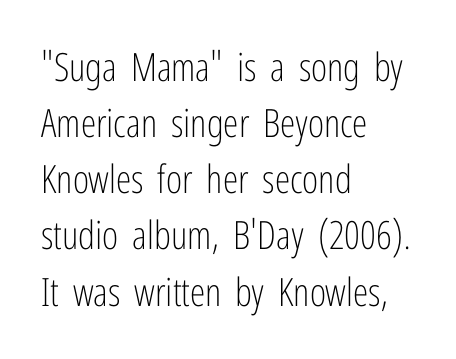
The image shows 39 px light, condensed sans-serif type, upright; set left-aligned, normal line spacing (1.44x), normal letter spacing, not underlined; low stroke contrast and a medium x-height.
